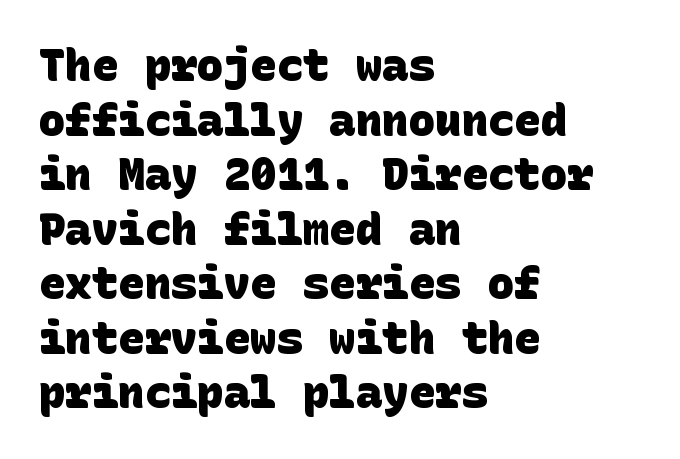
{"serif": "no", "bold": "yes", "weight": "heavy", "width": "normal", "stroke_contrast": "low", "x_height": "large", "underline": "no", "align": "left", "line_spacing_ratio": 1.24, "letter_spacing": "normal", "letter_spacing_em": 0.0, "glyph_px": 44}
